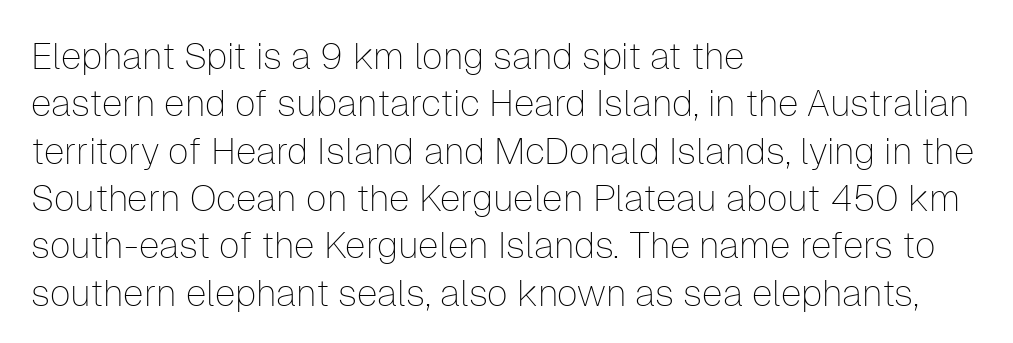
The image shows 37 px thin sans-serif type, upright; set left-aligned, normal line spacing (1.28x), normal letter spacing, not underlined; low stroke contrast and a medium x-height.
